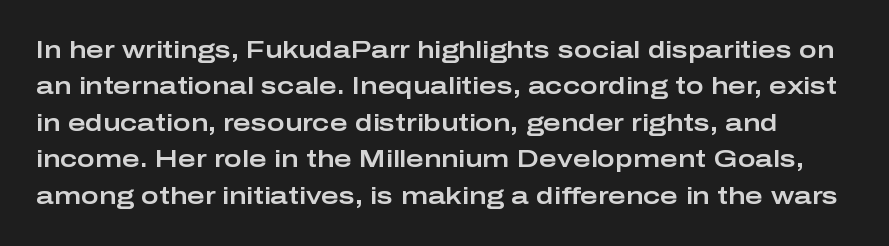
The image shows 24 px text type, upright; set normal line spacing (1.52x), normal letter spacing, not underlined.
